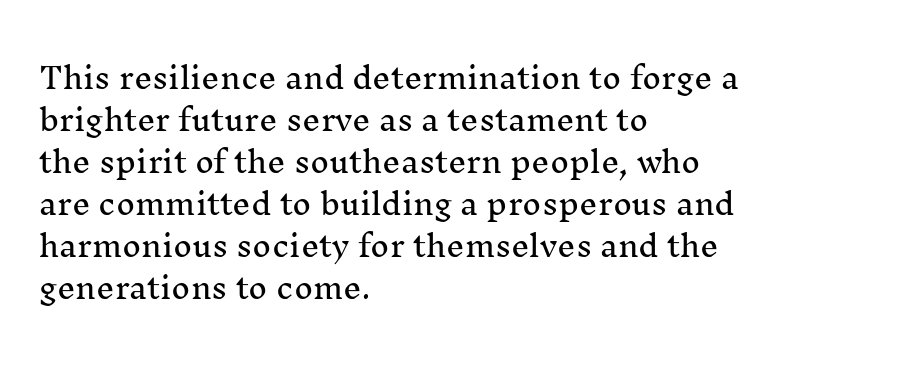
{"serif": "yes", "italic": "no", "width": "normal", "stroke_contrast": "medium", "x_height": "medium", "monospaced": "no", "underline": "no", "align": "left", "line_spacing": "normal", "line_spacing_ratio": 1.45, "letter_spacing": "normal", "letter_spacing_em": 0.0, "glyph_px": 29}
